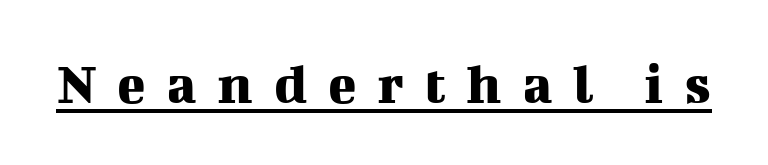
The image shows 59 px serif type, upright; set unusually wide letter spacing (+0.35 em), underlined; medium stroke contrast and a medium x-height.
